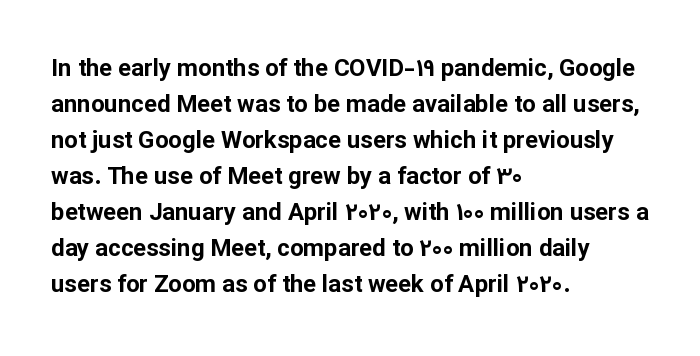
These lines are set flush left with a ragged right edge. Upright lettering throughout. Compared with typical body copy, the letter spacing here is the same. The line-height multiplier appears to be the usual default.
